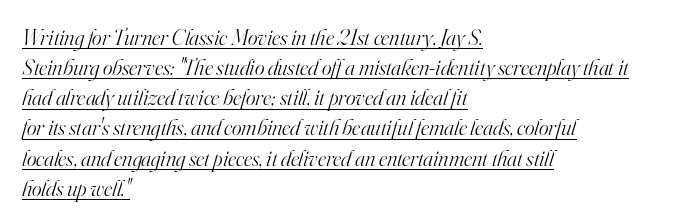
The whole block is typeset with a tilt. Notice how the passage keeps a crisp vertical edge on the left only. This is not heavy type; no bold has been used. The rendering keeps characters at their native spacing.
